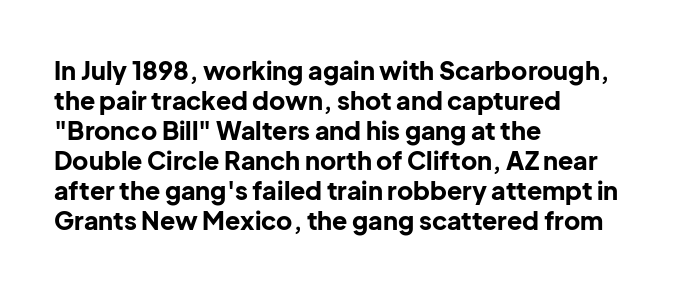
Default kerning and tracking; the words read as compact shapes. The letters stand upright; this is a roman face. Pretty heavy lettering here — definitely bold. The words here are not underlined.
